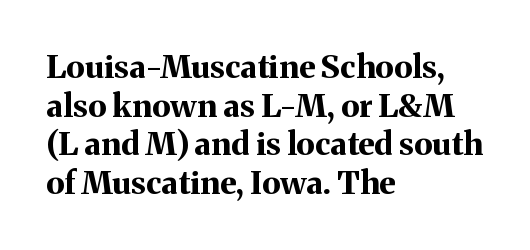
Each row of text sits above clean, open space. Looks like regular typesetting: each glyph gets only the width it needs. The setting favours the left margin, as ordinary paragraphs usually do. Typographically, this falls in the serif category.
